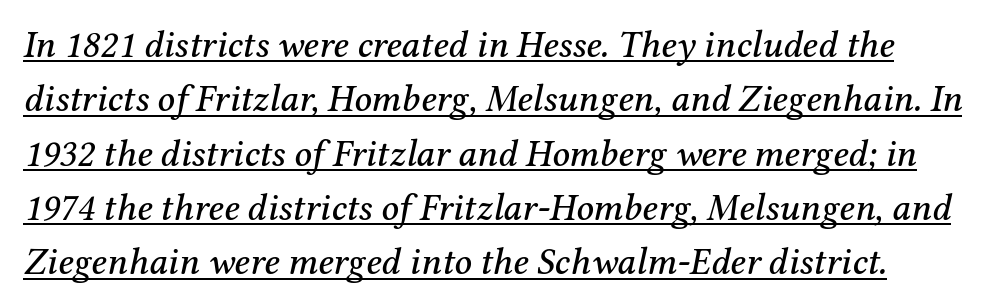
Looking at the ascenders, they clearly lean. The rendered words wear a rule along their underside. What stands out about the letter spacing? Nothing — it is the standard amount. A typesetter would label this face a serif.
